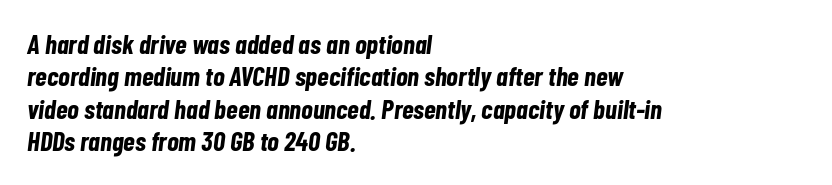
The type is set solid horizontally, with unmodified tracking. Horizontally, the lines are justified to the leading edge only. Compared with an ordinary text face, these strokes are far heavier — a full bold. Characters are canted at an angle relative to the baseline's perpendicular.
